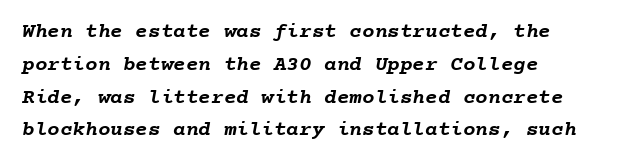
Q: Is the text bold? A: Yes.
Q: Is the text underlined? A: No.
Q: How is the paragraph aligned? A: Left-aligned.
Q: Is the spacing between letters normal or unusually wide? A: Normal.
Q: Is the spacing between lines tight, normal or loose? A: Normal.
